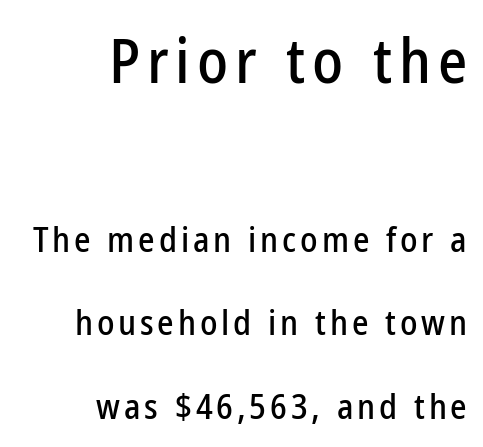
Q: Is the text italic (slanted)? A: No, it is upright.
Q: Is the typeface a serif or a sans-serif typeface? A: Sans-serif.
Q: Is the text underlined? A: No.
Q: How is the paragraph aligned? A: Right-aligned.
Q: Is the spacing between lines tight, normal or loose? A: Loose.
Q: Which block of text is set in a larger size, the first (top) or the second (bottom)? A: The first (top) one.
Q: Width (condensed, normal, or wide)? A: Condensed.
Q: Stroke contrast? A: Low.
Q: x-height? A: Medium.
Q: Monospaced? A: No.
